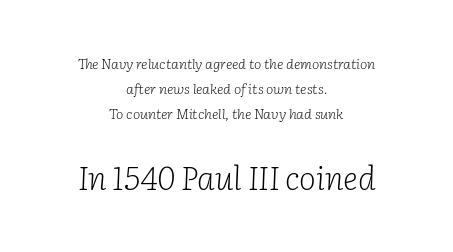
The image shows 32 px light serif type, italic (leaning right); set centered, line spacing 1.77x, normal letter spacing, not underlined; the second (bottom) block is 2.29x larger; low stroke contrast and a medium x-height.
